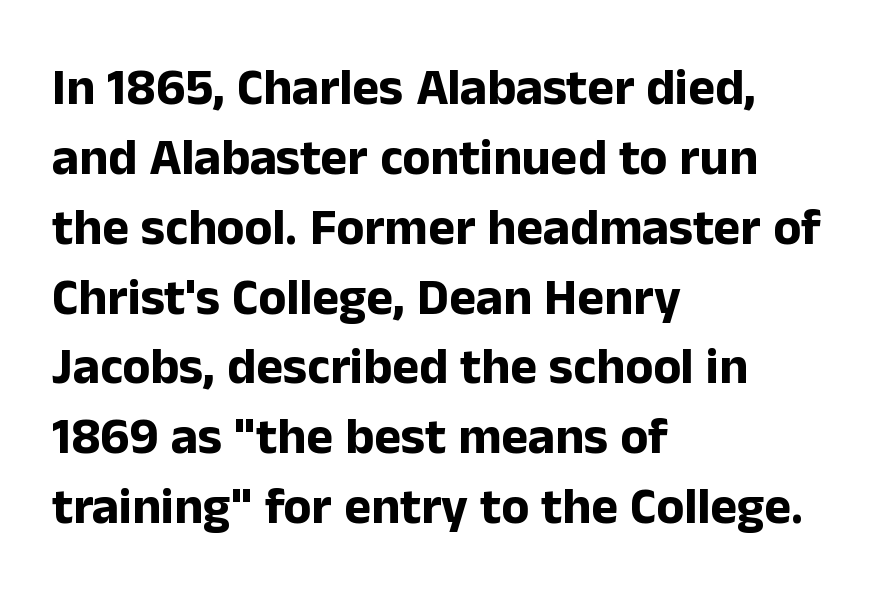
Q: Is the text bold? A: Yes.
Q: Is the text italic (slanted)? A: No, it is upright.
Q: Is the typeface a serif or a sans-serif typeface? A: Sans-serif.
Q: Is the text underlined? A: No.
Q: How is the paragraph aligned? A: Left-aligned.
Q: Is the spacing between letters normal or unusually wide? A: Normal.
Q: Is the spacing between lines tight, normal or loose? A: Normal.
Q: Width (condensed, normal, or wide)? A: Normal.
Q: Stroke contrast? A: Low.
Q: x-height? A: Medium.
Q: Monospaced? A: No.
